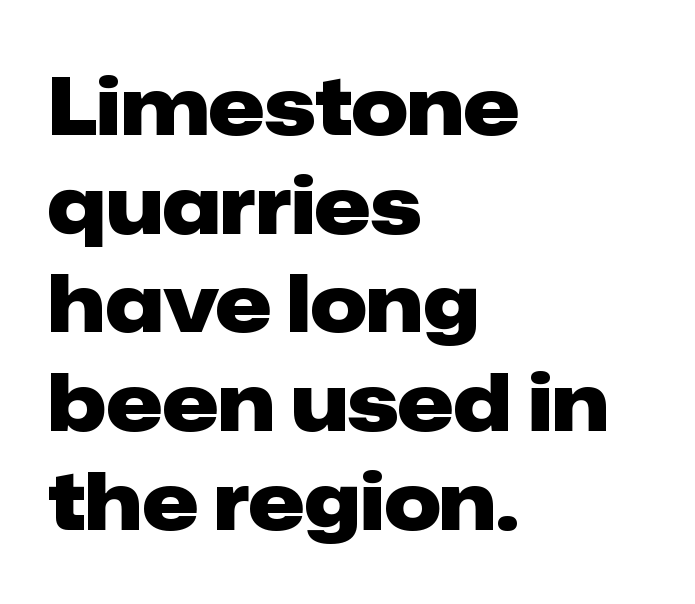
Q: Is the text bold? A: Yes.
Q: Is the text italic (slanted)? A: No, it is upright.
Q: Is the typeface a serif or a sans-serif typeface? A: Sans-serif.
Q: Is the text underlined? A: No.
Q: How is the paragraph aligned? A: Left-aligned.
Q: Is the spacing between letters normal or unusually wide? A: Normal.
Q: Is the spacing between lines tight, normal or loose? A: Normal.
Q: Width (condensed, normal, or wide)? A: Normal.
Q: Stroke contrast? A: Low.
Q: x-height? A: Medium.
Q: Monospaced? A: No.
